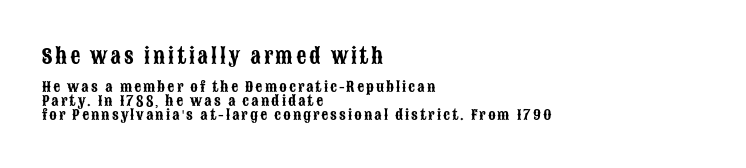
The glyphs are unaccompanied by any horizontal stroke below them. The emphasis by scale lands on block number one, above. This sample is left-justified, so line endings fall wherever the words run out. One glance says dense: line gaps are narrower than usual. Upright lettering throughout.
